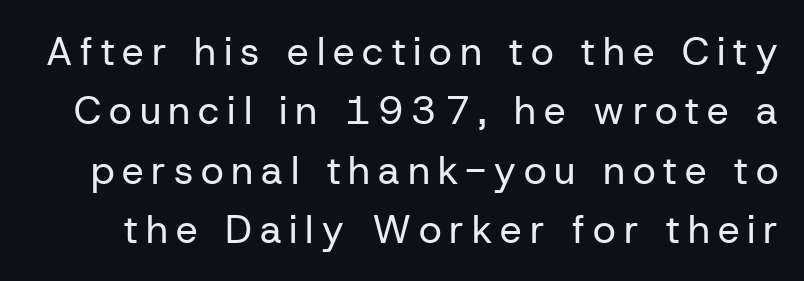
The designer left line spacing at the default. Inter-character spacing is expanded well beyond the font's built-in metrics. Nothing sits at the stroke ends, so this counts as sans-serif. The passage shown is not bold in any degree.
